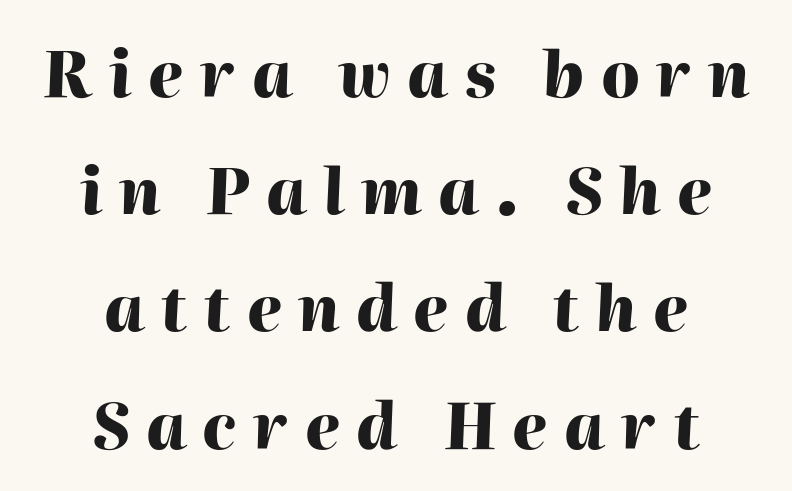
The image shows 63 px heavy type, italic (leaning right); set centered, line spacing 1.86x, unusually wide letter spacing (+0.26 em), not underlined; high stroke contrast and a medium x-height.
